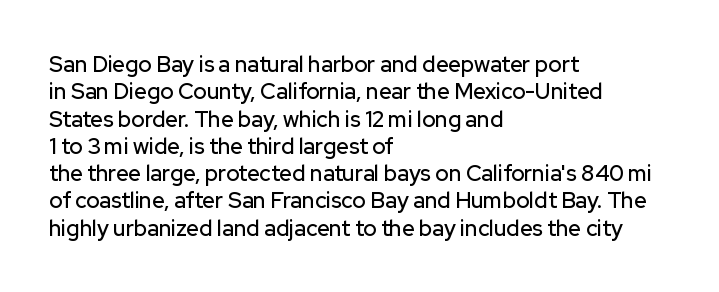
Q: Is the text italic (slanted)? A: No, it is upright.
Q: Is the text underlined? A: No.
Q: How is the paragraph aligned? A: Left-aligned.
Q: Is the spacing between letters normal or unusually wide? A: Normal.
